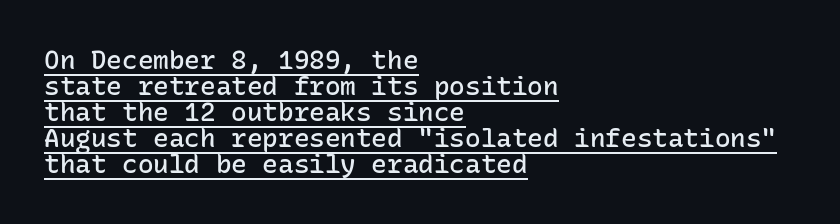
{"italic": "no", "bold": "semi", "underline": "yes", "align": "left", "line_spacing": "tight", "line_spacing_ratio": 1.0, "letter_spacing": "normal", "letter_spacing_em": 0.0, "glyph_px": 26}
